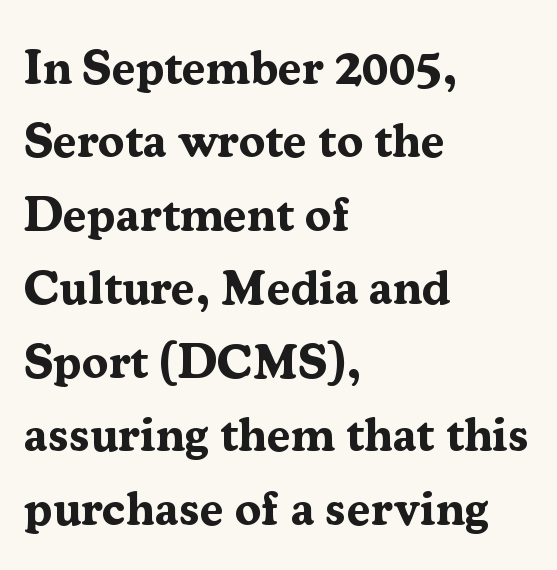
{"serif": "yes", "italic": "no", "bold": "yes", "weight": "bold", "width": "normal", "stroke_contrast": "medium", "x_height": "medium", "monospaced": "no", "underline": "no", "align": "left", "line_spacing": "normal", "line_spacing_ratio": 1.53, "letter_spacing": "normal", "letter_spacing_em": 0.0, "glyph_px": 48}
